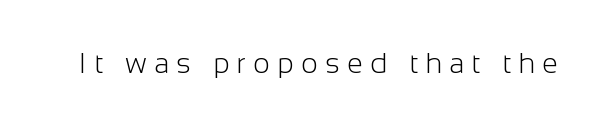
Q: Is the text bold? A: No.
Q: Is the text italic (slanted)? A: No, it is upright.
Q: Is the typeface a serif or a sans-serif typeface? A: Sans-serif.
Q: Is the text underlined? A: No.
Q: Is the spacing between letters normal or unusually wide? A: Unusually wide.
Q: Width (condensed, normal, or wide)? A: Normal.
Q: Stroke contrast? A: Low.
Q: x-height? A: Medium.
Q: Monospaced? A: No.
